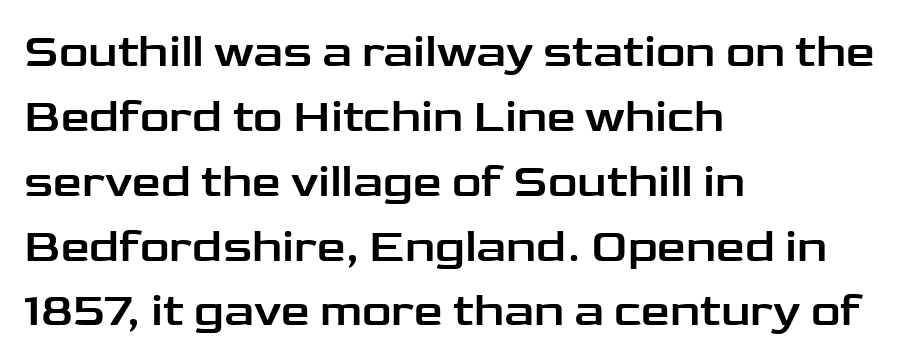
Q: Is the text italic (slanted)? A: No, it is upright.
Q: Is the typeface a serif or a sans-serif typeface? A: Sans-serif.
Q: Is the text underlined? A: No.
Q: How is the paragraph aligned? A: Left-aligned.
Q: Is the spacing between letters normal or unusually wide? A: Normal.
Q: Is the spacing between lines tight, normal or loose? A: Normal.
Q: Width (condensed, normal, or wide)? A: Wide.
Q: Stroke contrast? A: Low.
Q: x-height? A: Medium.
Q: Monospaced? A: No.
